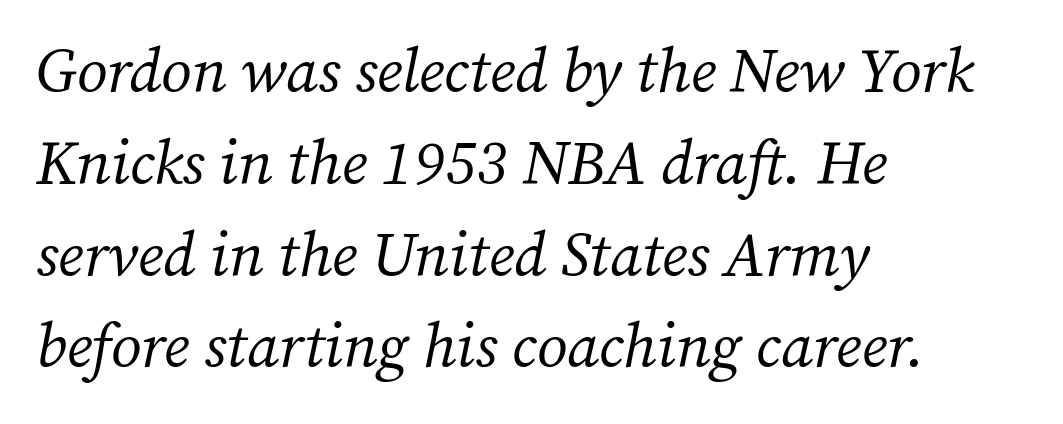
Each stroke keeps to a modest, everyday thickness or less. Character widths vary here, with narrow letters taking less room than wide ones. What kind of face is this? One with serifs. The lines are quadded left.
